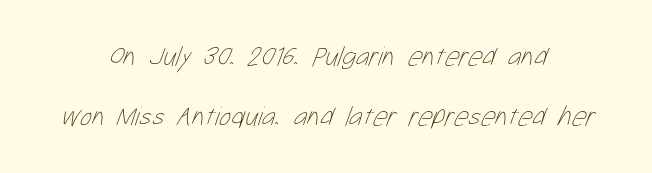
The image shows 28 px thin, condensed type; set centered, loose line spacing (2.14x), normal letter spacing, not underlined; low stroke contrast and a medium x-height.
